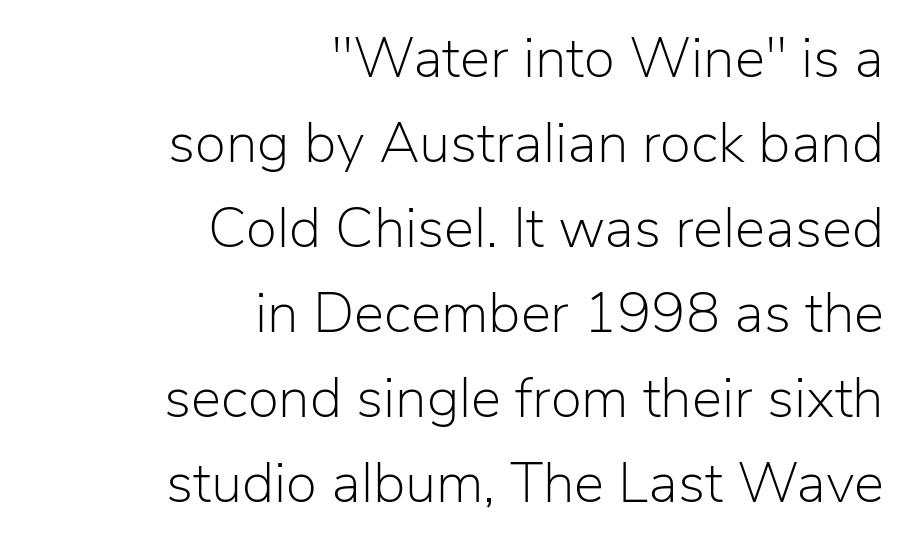
Q: Is the text bold? A: No.
Q: Is the text italic (slanted)? A: No, it is upright.
Q: Is the typeface a serif or a sans-serif typeface? A: Sans-serif.
Q: Is the text underlined? A: No.
Q: How is the paragraph aligned? A: Right-aligned.
Q: Is the spacing between letters normal or unusually wide? A: Normal.
Q: Is the spacing between lines tight, normal or loose? A: Normal.
Q: Width (condensed, normal, or wide)? A: Normal.
Q: Stroke contrast? A: Low.
Q: x-height? A: Medium.
Q: Monospaced? A: No.
